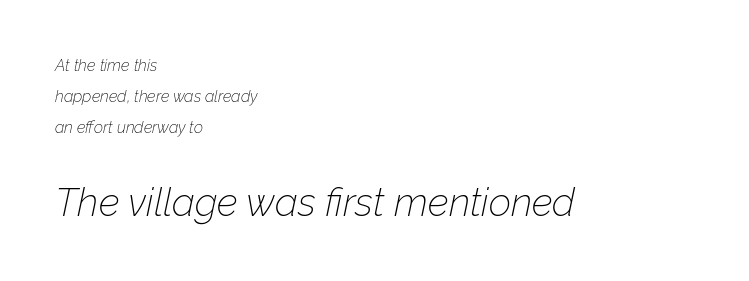
These lines stack with their left ends in a neat column. Designer's note — italics engaged. Descender tails drop into unmarked territory. The line texture is even and compact thanks to regular tracking.
